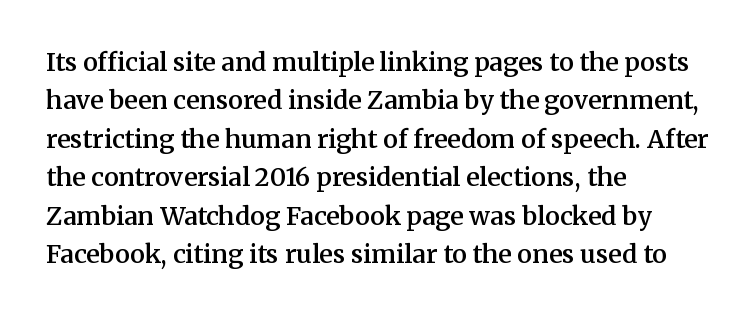
Has an underline been added? It has not. A typesetter would mark this as roman, not italic. The passage shown has conventional tracking throughout. The rows are spaced the way most documents space them. Each line starts at the same left margin while the right side varies. The font is running at a semibold setting, under full bold.
